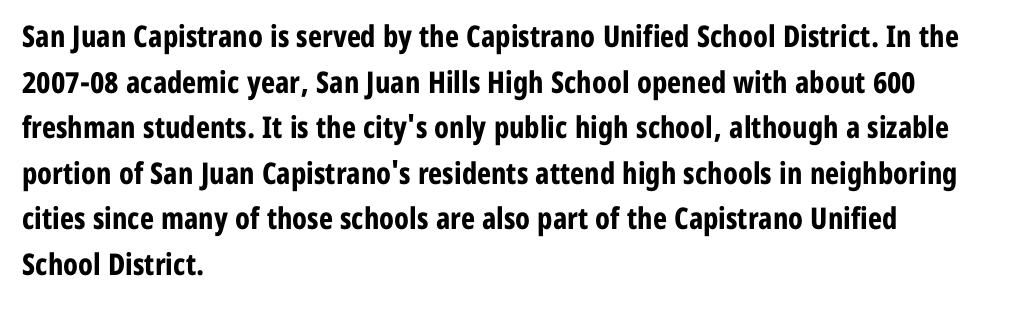
If you drew a ruler down the left edge, every line would touch it. It's the straight-up-and-down kind of type. Its strokes are broad and dark, the hallmark of bold type. Descender tails drop into unmarked territory. Think of a printed novel: that variable character pitch is what you see here. Interline gaps are of average width in this sample.
